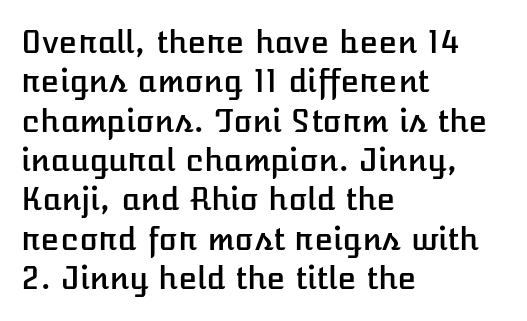
The image shows 31 px text type, upright; set left-aligned, normal line spacing (1.27x), normal letter spacing, not underlined; low stroke contrast and a medium x-height.
